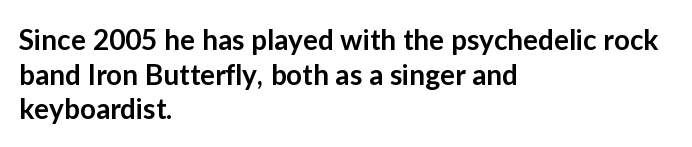
The image shows 28 px semibold sans-serif type, upright; set left-aligned, line spacing 1.24x, normal letter spacing, not underlined; low stroke contrast and a medium x-height.
